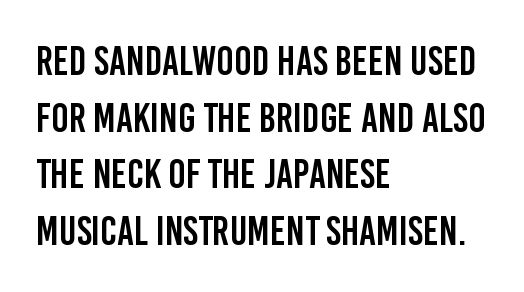
{"serif": "no", "italic": "no", "width": "condensed", "stroke_contrast": "low", "x_height": "large", "monospaced": "no", "underline": "no", "align": "left", "line_spacing": "normal", "line_spacing_ratio": 1.38, "letter_spacing": "normal", "letter_spacing_em": 0.0, "glyph_px": 41}
